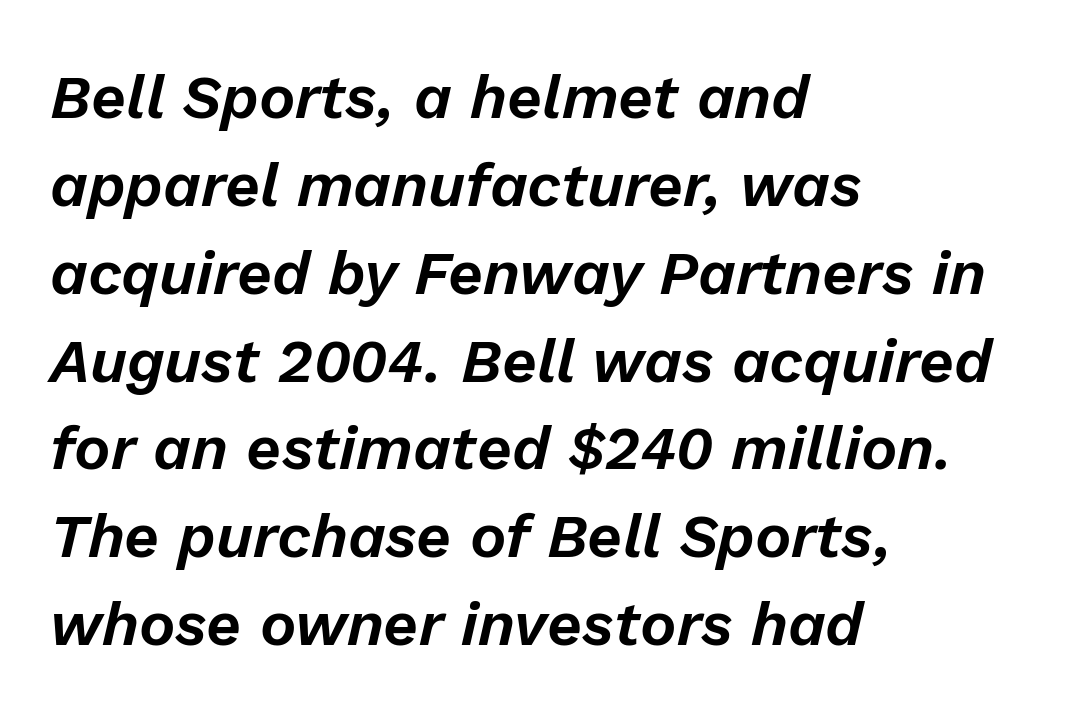
Each letter keeps its own natural width here, so spacing adapts to shape. Underline: absent. Rows of type keep a routine distance in the vertical direction. Tracking value appears to be zero — textbook default spacing. An italicized treatment has been applied to the whole sample.
